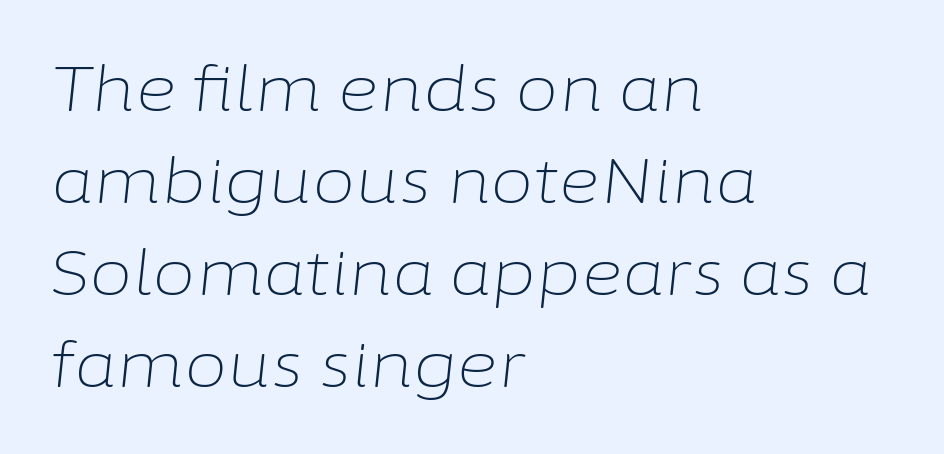
{"italic": "yes", "lean": "right", "slant_degrees": 6, "bold": "no", "weight": "light", "width": "normal", "stroke_contrast": "low", "x_height": "medium", "monospaced": "no", "underline": "no", "align": "left", "line_spacing": "normal", "line_spacing_ratio": 1.46, "letter_spacing": "normal", "letter_spacing_em": 0.0, "glyph_px": 63}
